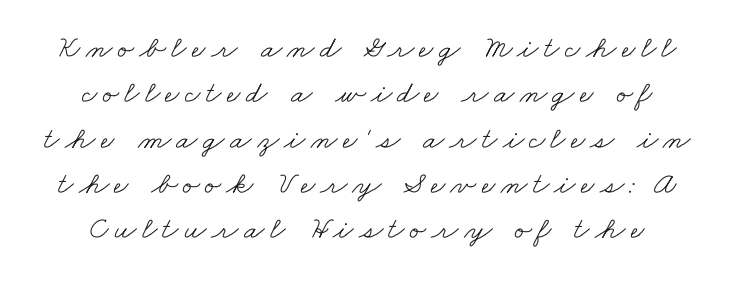
The image shows 31 px light, wide serif type; set normal line spacing (1.46x), not underlined; low stroke contrast and a small x-height.
